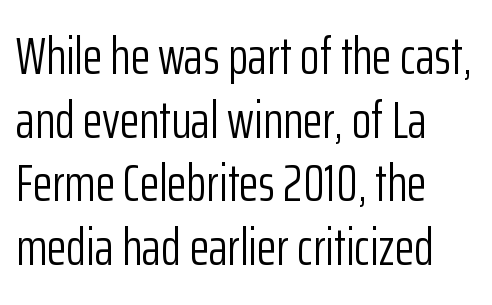
{"serif": "no", "italic": "no", "bold": "no", "weight": "light", "width": "condensed", "stroke_contrast": "low", "x_height": "medium", "monospaced": "no", "underline": "no", "align": "left", "line_spacing": "normal", "line_spacing_ratio": 1.25, "letter_spacing": "normal", "letter_spacing_em": 0.0, "glyph_px": 51}
